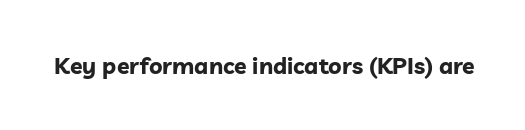
{"italic": "no", "bold": "yes", "underline": "no", "letter_spacing": "normal", "letter_spacing_em": 0.0, "glyph_px": 23}
